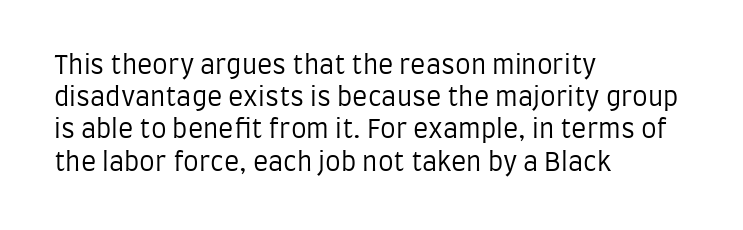
The image shows 25 px text type, upright; set left-aligned, normal line spacing (1.29x), normal letter spacing, not underlined.
